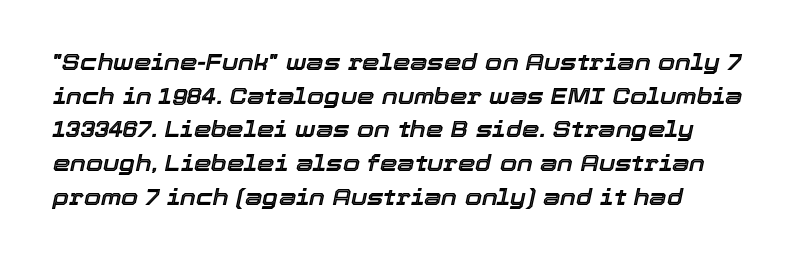
The passage shown leans; its letterforms are oblique. Underline: absent. You could call the tracking neutral — neither tight nor loose. This sample keeps an unexceptional amount of space between lines.
